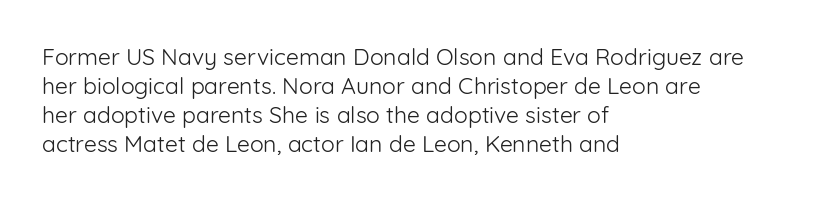
{"italic": "no", "bold": "no", "underline": "no", "align": "left", "line_spacing": "normal", "line_spacing_ratio": 1.26, "letter_spacing": "normal", "letter_spacing_em": 0.0, "glyph_px": 23}
